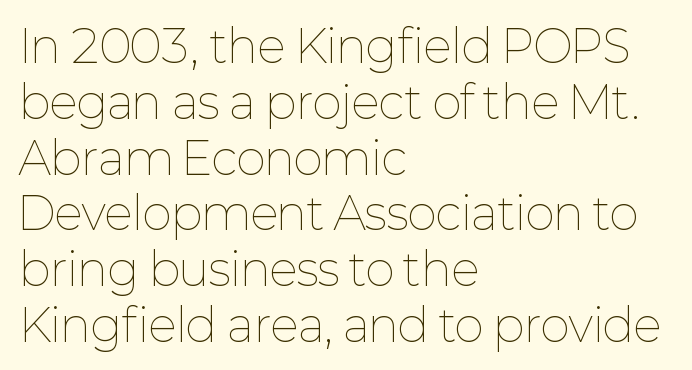
Q: Is the text bold? A: No.
Q: Is the text italic (slanted)? A: No, it is upright.
Q: Is the text underlined? A: No.
Q: How is the paragraph aligned? A: Left-aligned.
Q: Is the spacing between letters normal or unusually wide? A: Normal.
Q: Width (condensed, normal, or wide)? A: Normal.
Q: Stroke contrast? A: Low.
Q: x-height? A: Medium.
Q: Monospaced? A: No.
